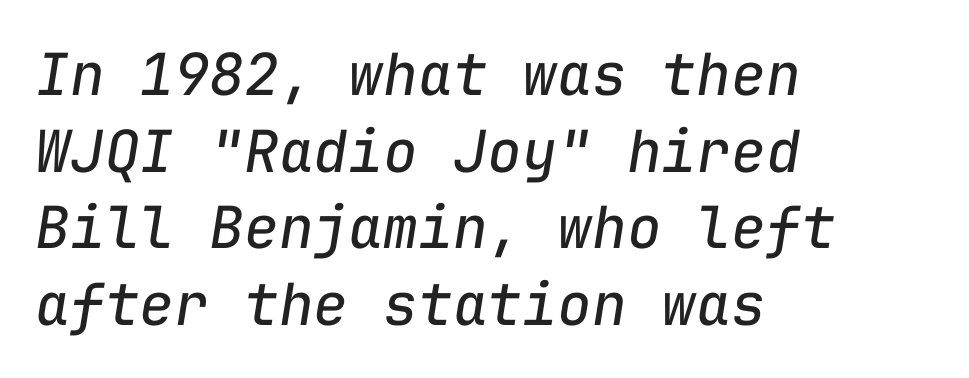
The image shows 58 px regular-weight type, italic (leaning right), monospaced; set left-aligned, normal line spacing (1.32x), normal letter spacing, not underlined; low stroke contrast and a medium x-height.
